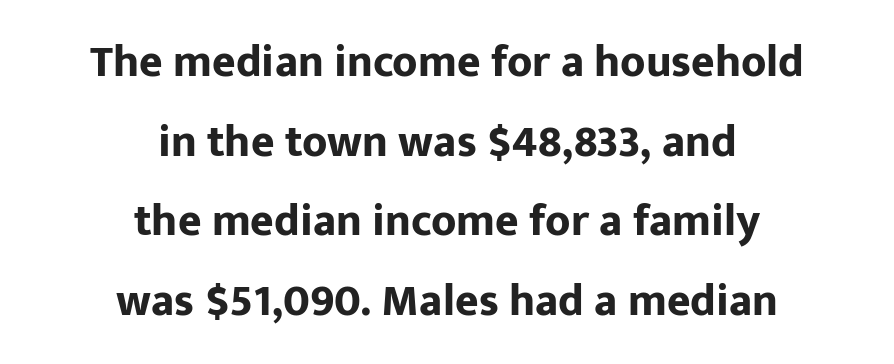
{"serif": "no", "italic": "no", "bold": "yes", "weight": "bold", "width": "normal", "stroke_contrast": "low", "x_height": "medium", "monospaced": "no", "underline": "no", "align": "center", "line_spacing_ratio": 1.77, "letter_spacing": "normal", "letter_spacing_em": 0.0, "glyph_px": 45}
